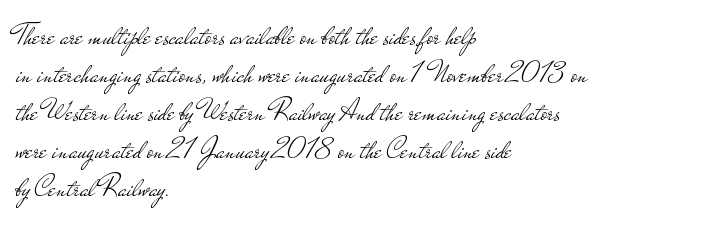
Q: Is the text bold? A: No.
Q: Is the text italic (slanted)? A: Yes.
Q: Is the typeface a serif or a sans-serif typeface? A: Sans-serif.
Q: Is the text underlined? A: No.
Q: How is the paragraph aligned? A: Left-aligned.
Q: Is the spacing between letters normal or unusually wide? A: Normal.
Q: Is the spacing between lines tight, normal or loose? A: Normal.
Q: Width (condensed, normal, or wide)? A: Wide.
Q: Stroke contrast? A: Low.
Q: x-height? A: Small.
Q: Monospaced? A: No.
